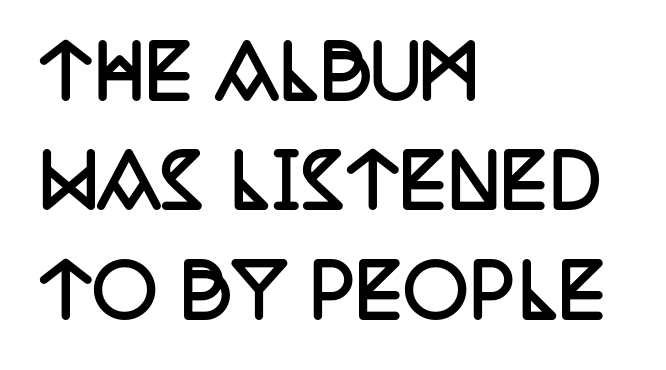
{"serif": "yes", "italic": "no", "bold": "yes", "weight": "semibold", "width": "condensed", "stroke_contrast": "low", "x_height": "large", "monospaced": "no", "underline": "no", "align": "left", "line_spacing": "normal", "line_spacing_ratio": 1.52, "letter_spacing": "normal", "letter_spacing_em": 0.0, "glyph_px": 72}
